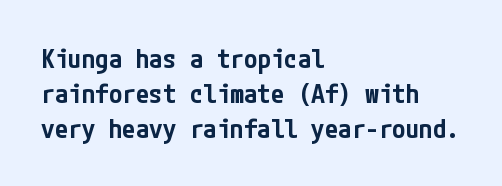
A bare baseline throughout the passage. A typesetter would mark this as roman, not italic. Leading: standard. Here the glyphs are tracked normally, forming tight word shapes.
